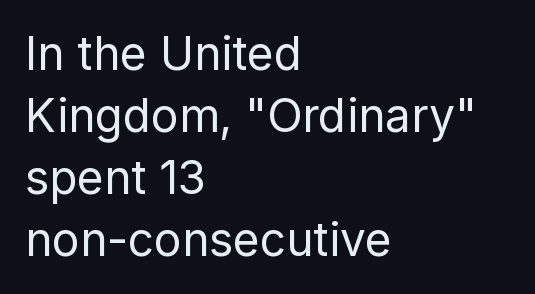
The image shows 46 px regular-weight sans-serif type, upright; set left-aligned, normal line spacing (1.35x), normal letter spacing, not underlined; low stroke contrast and a medium x-height.
